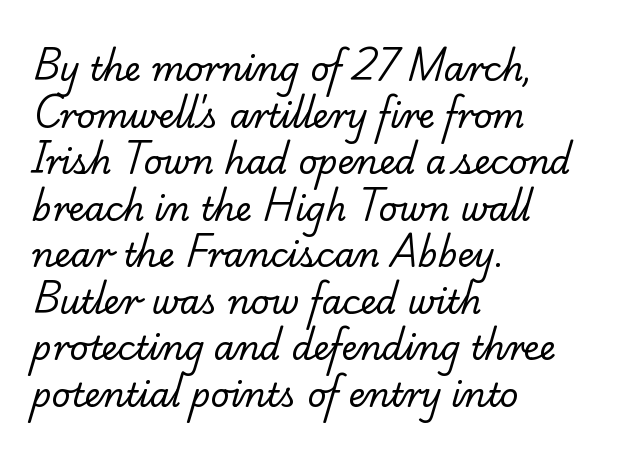
Q: Is the text bold? A: No.
Q: Is the text underlined? A: No.
Q: How is the paragraph aligned? A: Left-aligned.
Q: Is the spacing between letters normal or unusually wide? A: Normal.
Q: Is the spacing between lines tight, normal or loose? A: Normal.
Q: Width (condensed, normal, or wide)? A: Normal.
Q: Stroke contrast? A: Low.
Q: x-height? A: Small.
Q: Monospaced? A: No.
